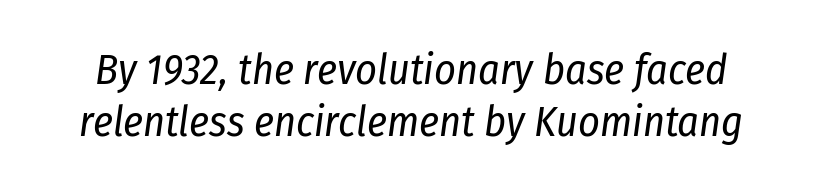
{"italic": "yes", "lean": "right", "slant_degrees": 8, "bold": "no", "weight": "regular", "width": "condensed", "stroke_contrast": "low", "x_height": "medium", "monospaced": "no", "underline": "no", "line_spacing": "normal", "line_spacing_ratio": 1.25, "letter_spacing": "normal", "letter_spacing_em": 0.0, "glyph_px": 42}
